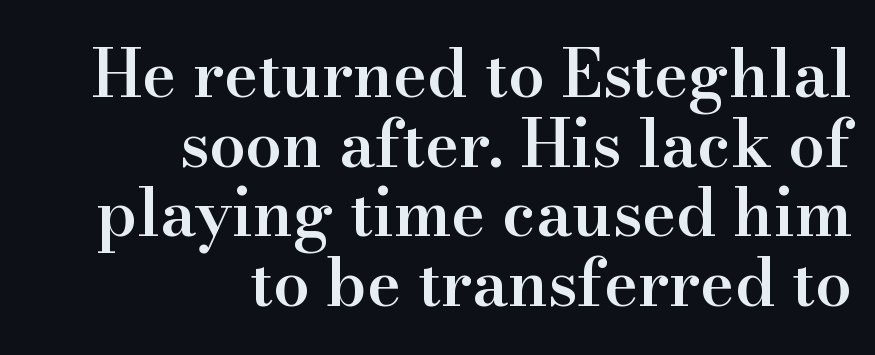
{"serif": "yes", "italic": "no", "bold": "semi", "weight": "semibold", "width": "normal", "stroke_contrast": "high", "x_height": "small", "monospaced": "no", "underline": "no", "align": "right", "line_spacing": "tight", "line_spacing_ratio": 1.07, "letter_spacing": "normal", "letter_spacing_em": 0.0, "glyph_px": 65}
